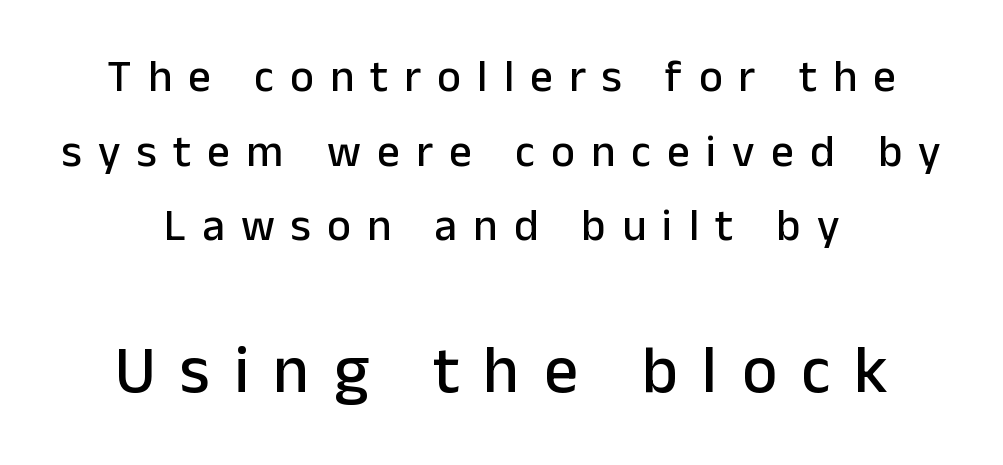
{"serif": "no", "italic": "no", "width": "normal", "stroke_contrast": "low", "x_height": "medium", "monospaced": "no", "underline": "no", "align": "center", "line_spacing": "normal", "line_spacing_ratio": 1.66, "letter_spacing": "wide", "letter_spacing_em": 0.36, "larger_block": "second", "size_ratio": 1.49, "glyph_px": 67}
